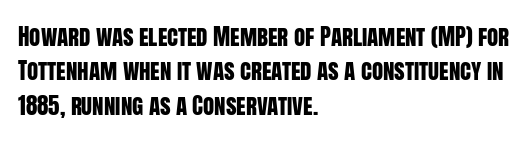
The specimen omits any rule beneath the text block's lines. The line-height multiplier appears to be the usual default. Posture: upright roman. The letters sit at their default tracking, neither squeezed nor spread.
